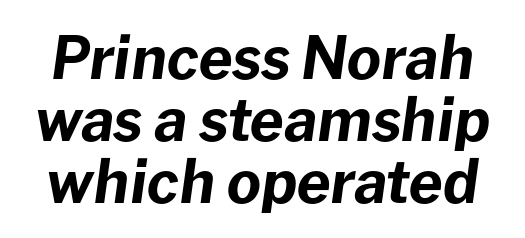
The image shows 59 px bold type, italic (leaning right); set tight line spacing (1.05x), normal letter spacing, not underlined; low stroke contrast and a medium x-height.
